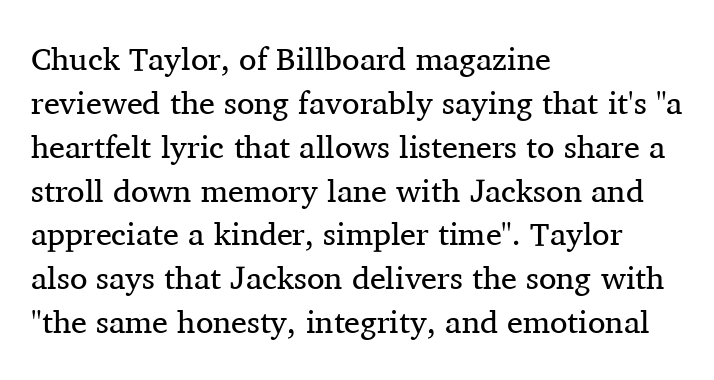
The image shows 32 px regular-weight serif type, upright; set left-aligned, normal line spacing (1.37x), normal letter spacing, not underlined; medium stroke contrast and a medium x-height.
